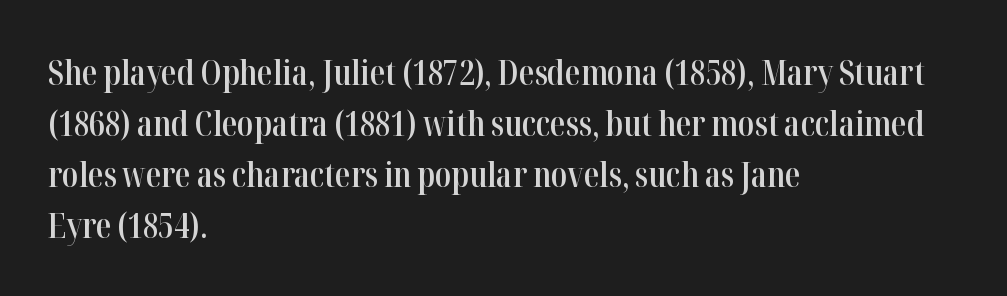
{"serif": "yes", "italic": "no", "bold": "semi", "weight": "semibold", "width": "condensed", "stroke_contrast": "high", "x_height": "medium", "monospaced": "no", "underline": "no", "align": "left", "line_spacing": "normal", "line_spacing_ratio": 1.5, "letter_spacing": "normal", "letter_spacing_em": 0.0, "glyph_px": 34}
